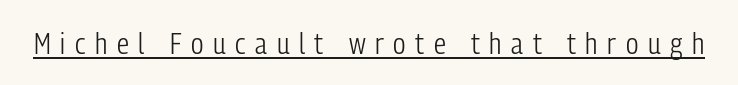
The type sits square on the baseline with zero lean. Look at the tracking — it's clearly loosened, letters drifting apart. The rendering shows plain stroke endings on the letterforms — a sans-serif design. The weight would be labelled regular, book, light, or lighter still. The letters advance in unequal steps, a hallmark of proportional type. The rendered words wear a rule along their underside.
